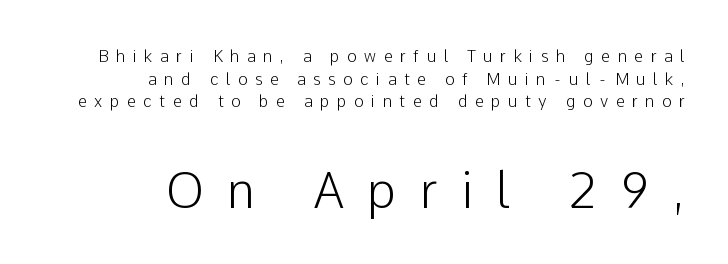
Two sizes are in play, and the larger belongs to the second block. The face used here is rendered with a markedly widened letterfit. The typesetter chose a ragged-left arrangement here. Regular leading. Think of a printed novel: that variable character pitch is what you see here.
